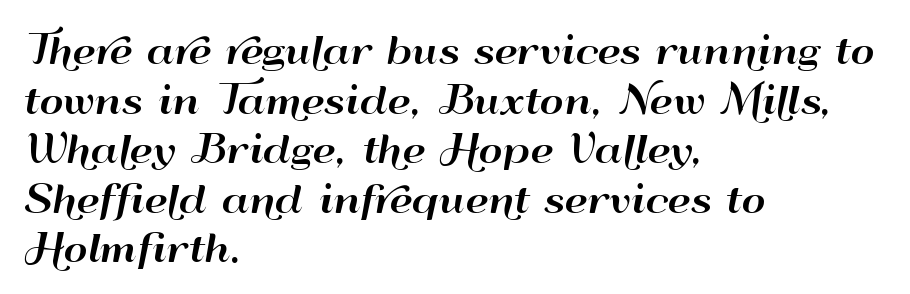
The image shows 37 px wide sans-serif type; set left-aligned, normal line spacing (1.34x), normal letter spacing, not underlined; high stroke contrast and a small x-height.
